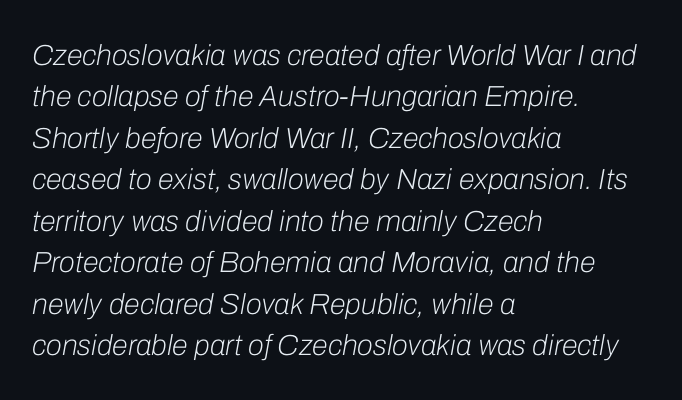
This rendering leaves character spacing at its baseline value. Typeset ragged right — the left edge is the straight one. Stroke mass is kept to a normal reading level or below. Descenders hang freely into open space. It's the slanting kind of type. Think of a printed novel: that variable character pitch is what you see here.
